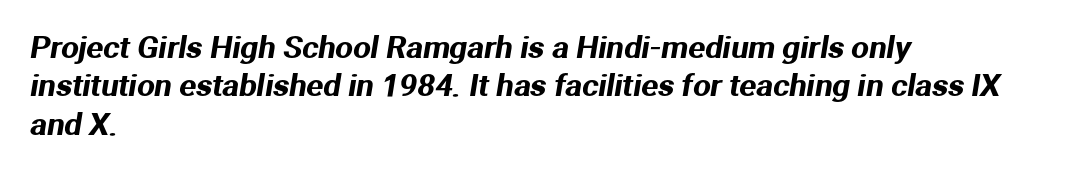
Q: Is the typeface a serif or a sans-serif typeface? A: Sans-serif.
Q: Is the text underlined? A: No.
Q: How is the paragraph aligned? A: Left-aligned.
Q: Is the spacing between letters normal or unusually wide? A: Normal.
Q: Width (condensed, normal, or wide)? A: Normal.
Q: Stroke contrast? A: Medium.
Q: x-height? A: Medium.
Q: Monospaced? A: No.
